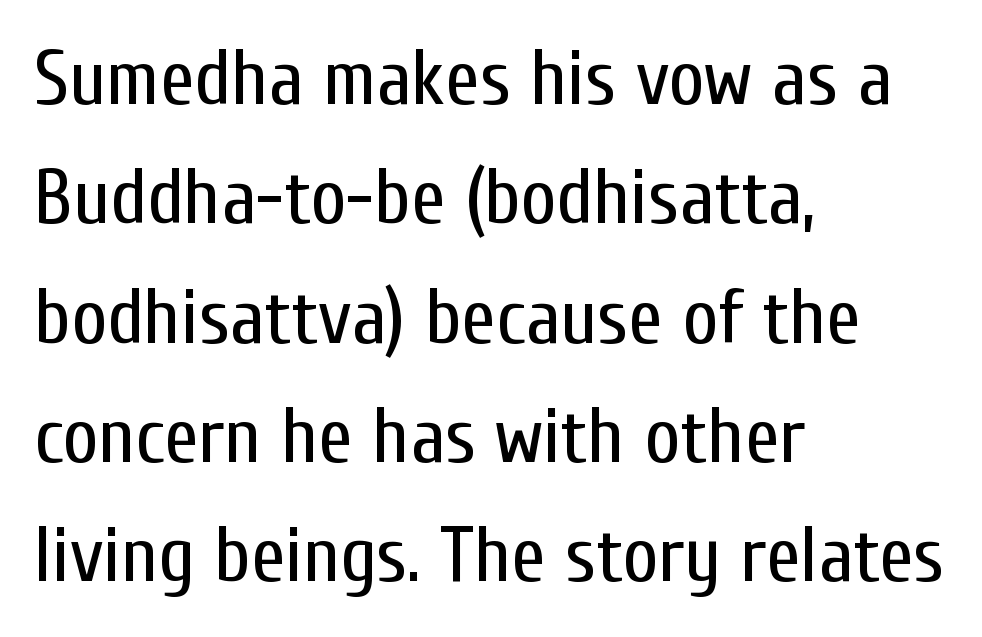
The image shows 78 px regular-weight, condensed sans-serif type, upright; set left-aligned, normal line spacing (1.53x), normal letter spacing, not underlined; low stroke contrast and a medium x-height.
